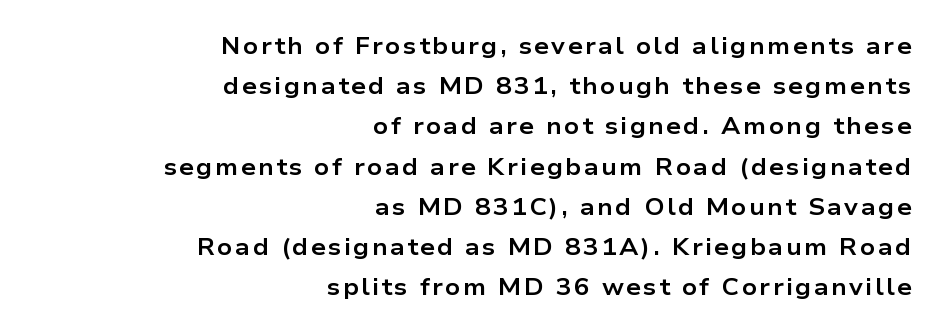
Leftover space on each line is placed entirely before the opening word. Do the letters lean? They stand straight. On the weight axis this lands at bold, roughly 700. The foot of each line stays bare and open.
